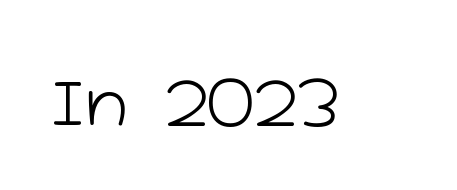
Each row of text sits above clean, open space. Weight: in the light-to-regular range. This sample uses an upright cut, with every glyph sitting square on the baseline. Does extra space separate the letters? No, they use regular spacing. You can tell from the bare stems that sans-serif type was used.
